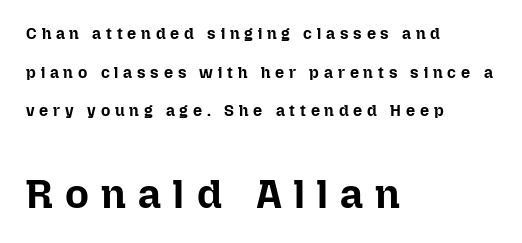
Q: Is the text bold? A: Yes.
Q: Is the text italic (slanted)? A: No, it is upright.
Q: Is the text underlined? A: No.
Q: How is the paragraph aligned? A: Left-aligned.
Q: Is the spacing between letters normal or unusually wide? A: Unusually wide.
Q: Is the spacing between lines tight, normal or loose? A: Loose.
Q: Which block of text is set in a larger size, the first (top) or the second (bottom)? A: The second (bottom) one.
Q: Width (condensed, normal, or wide)? A: Normal.
Q: Stroke contrast? A: Low.
Q: x-height? A: Medium.
Q: Monospaced? A: No.
